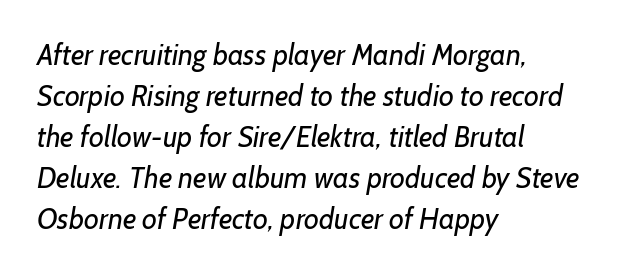
The image shows 29 px regular-weight sans-serif type; set left-aligned, normal line spacing (1.41x), normal letter spacing, not underlined; low stroke contrast and a medium x-height.
